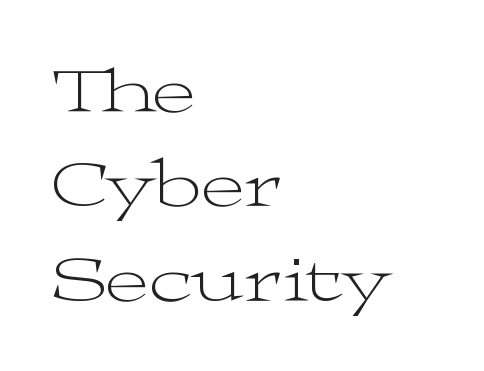
{"serif": "yes", "italic": "no", "bold": "no", "weight": "light", "width": "wide", "stroke_contrast": "medium", "x_height": "medium", "monospaced": "no", "underline": "no", "align": "left", "line_spacing": "normal", "line_spacing_ratio": 1.41, "letter_spacing": "normal", "letter_spacing_em": 0.0, "glyph_px": 67}
